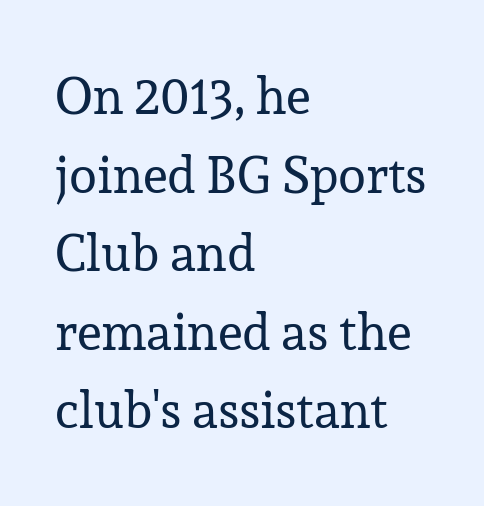
{"serif": "yes", "italic": "no", "bold": "no", "weight": "regular", "width": "normal", "stroke_contrast": "low", "x_height": "medium", "monospaced": "no", "underline": "no", "align": "left", "line_spacing": "normal", "line_spacing_ratio": 1.54, "letter_spacing": "normal", "letter_spacing_em": 0.0, "glyph_px": 51}
